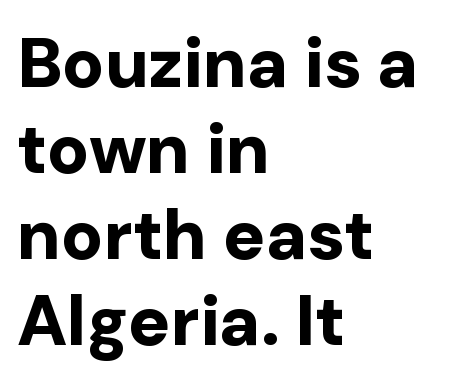
The image shows 70 px bold sans-serif type, upright; set left-aligned, line spacing 1.23x, normal letter spacing, not underlined; low stroke contrast and a medium x-height.
